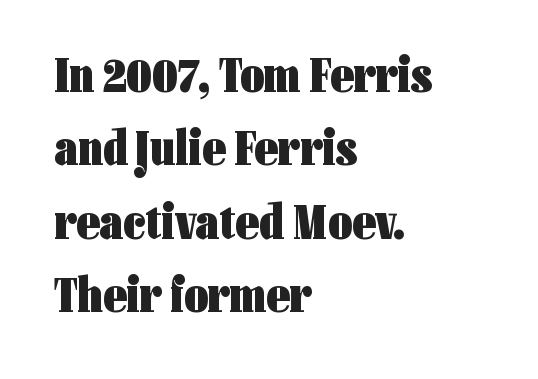
{"serif": "no", "italic": "no", "bold": "yes", "weight": "heavy", "width": "condensed", "stroke_contrast": "low", "x_height": "medium", "monospaced": "no", "underline": "no", "align": "left", "line_spacing": "normal", "line_spacing_ratio": 1.44, "letter_spacing": "normal", "letter_spacing_em": 0.0, "glyph_px": 51}
